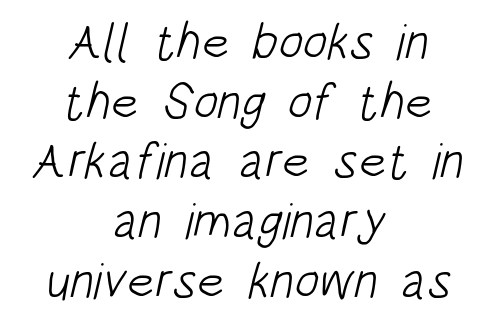
Proportional: the letters do not fall into vertical columns. Notice how the passage keeps no hard edge, just a central spine. Caption: face not bold, strokes unweighted. Nothing unusual about the tracking: characters are spaced as the font intends.
